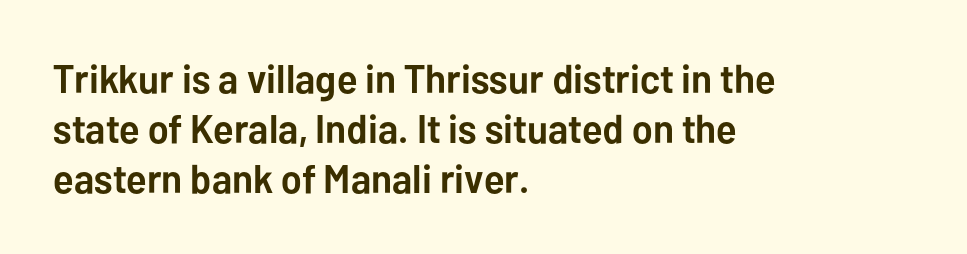
{"serif": "no", "italic": "no", "bold": "yes", "weight": "semibold", "width": "normal", "stroke_contrast": "low", "x_height": "medium", "monospaced": "no", "underline": "no", "align": "left", "line_spacing": "normal", "line_spacing_ratio": 1.25, "letter_spacing": "normal", "letter_spacing_em": 0.0, "glyph_px": 40}
